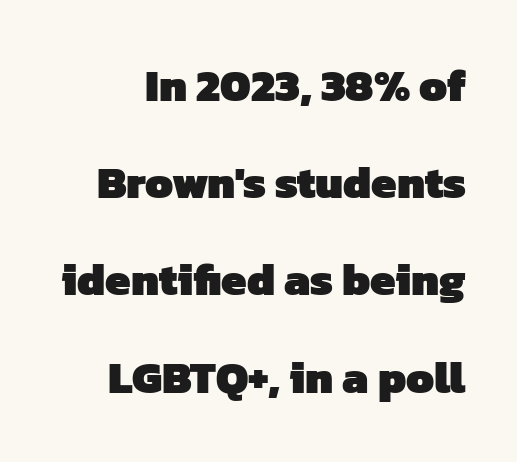
Q: Is the text bold? A: Yes.
Q: Is the typeface a serif or a sans-serif typeface? A: Sans-serif.
Q: Is the text underlined? A: No.
Q: Is the spacing between letters normal or unusually wide? A: Normal.
Q: Is the spacing between lines tight, normal or loose? A: Loose.
Q: Width (condensed, normal, or wide)? A: Normal.
Q: Stroke contrast? A: Low.
Q: x-height? A: Medium.
Q: Monospaced? A: No.
